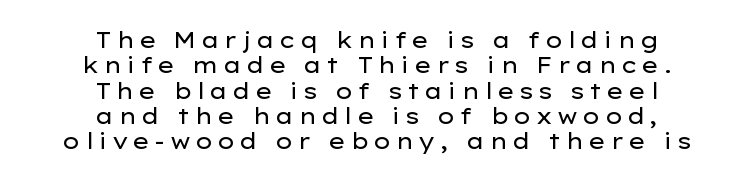
Q: Is the text bold? A: No.
Q: Is the text italic (slanted)? A: No, it is upright.
Q: Is the text underlined? A: No.
Q: How is the paragraph aligned? A: Centered.
Q: Is the spacing between lines tight, normal or loose? A: Tight.
